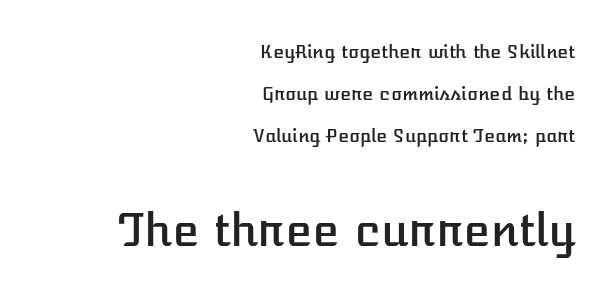
{"italic": "no", "width": "normal", "stroke_contrast": "low", "x_height": "medium", "monospaced": "no", "underline": "no", "align": "right", "line_spacing": "loose", "line_spacing_ratio": 2.34, "letter_spacing": "normal", "letter_spacing_em": 0.0, "larger_block": "second", "size_ratio": 2.44, "glyph_px": 44}
